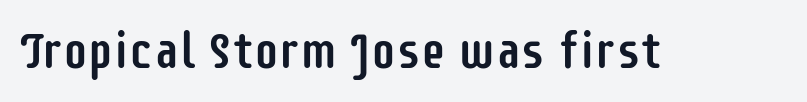
The image shows 50 px condensed sans-serif type, upright; set normal letter spacing, not underlined; low stroke contrast and a large x-height.
